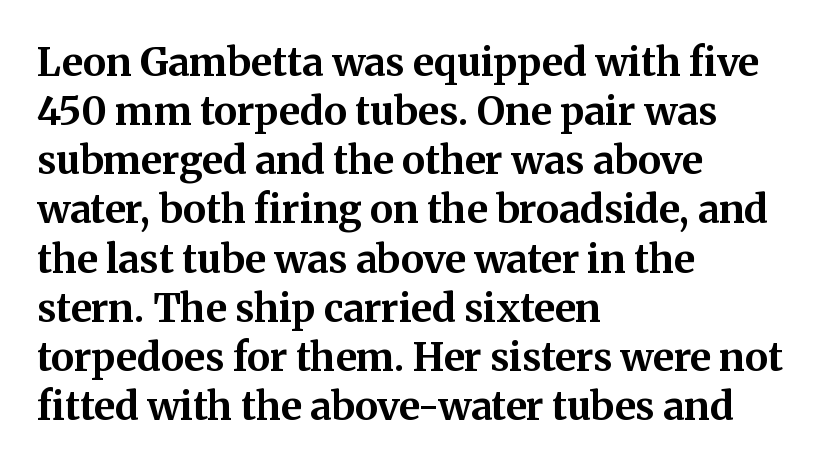
Evenly set lines give the paragraph a standard silhouette. What weight is shown? A full bold with thick strokes. Unmarked baselines from the first word to the last. Ascenders rise straight up at ninety degrees.
